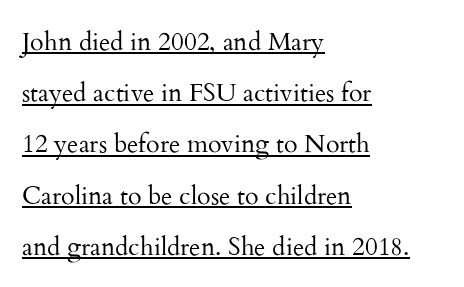
{"italic": "no", "bold": "no", "underline": "yes", "align": "left", "line_spacing": "loose", "line_spacing_ratio": 2.05, "letter_spacing": "normal", "letter_spacing_em": 0.0, "glyph_px": 25}
